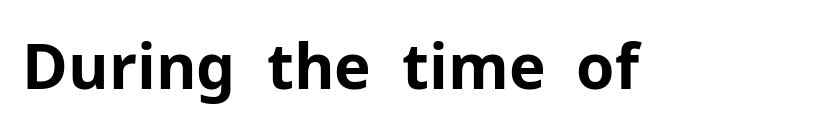
The glyphs are unaccompanied by any horizontal stroke below them. You'd pick this weight for a headline — it's a proper bold. The rendering keeps characters at their native spacing. Note: no serifs on the glyphs. Tall strokes in this sample are plumb rather than angled. This sample has the flowing, uneven cadence of proportional lettering.
